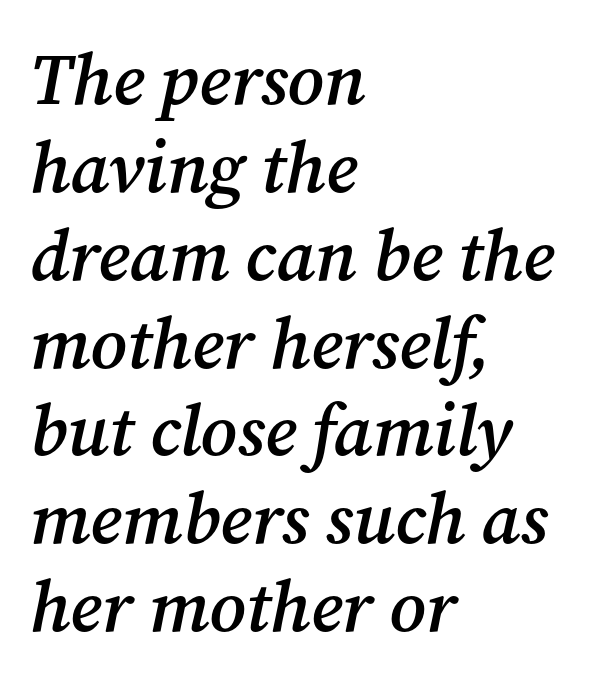
The image shows 72 px semibold serif type, italic (leaning right); set left-aligned, line spacing 1.22x, normal letter spacing, not underlined; medium stroke contrast and a medium x-height.
